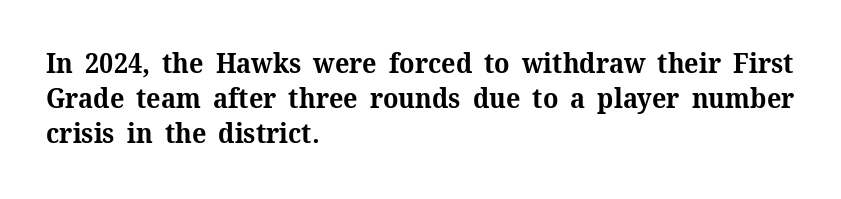
Q: Is the text bold? A: Yes.
Q: Is the text italic (slanted)? A: No, it is upright.
Q: Is the text underlined? A: No.
Q: How is the paragraph aligned? A: Left-aligned.
Q: Is the spacing between letters normal or unusually wide? A: Normal.
Q: Is the spacing between lines tight, normal or loose? A: Normal.
